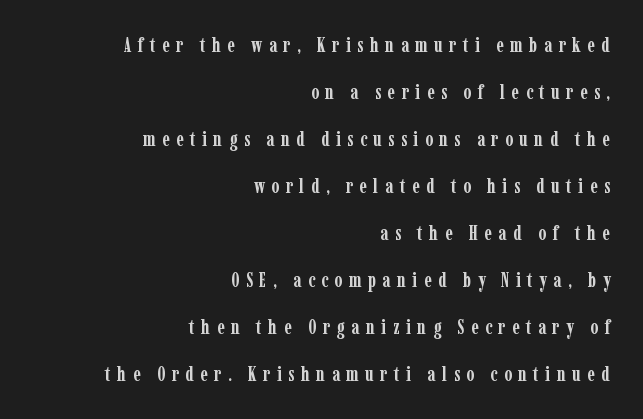
The image shows 20 px bold type, upright; set right-aligned, loose line spacing (2.35x), unusually wide letter spacing (+0.32 em), not underlined.
